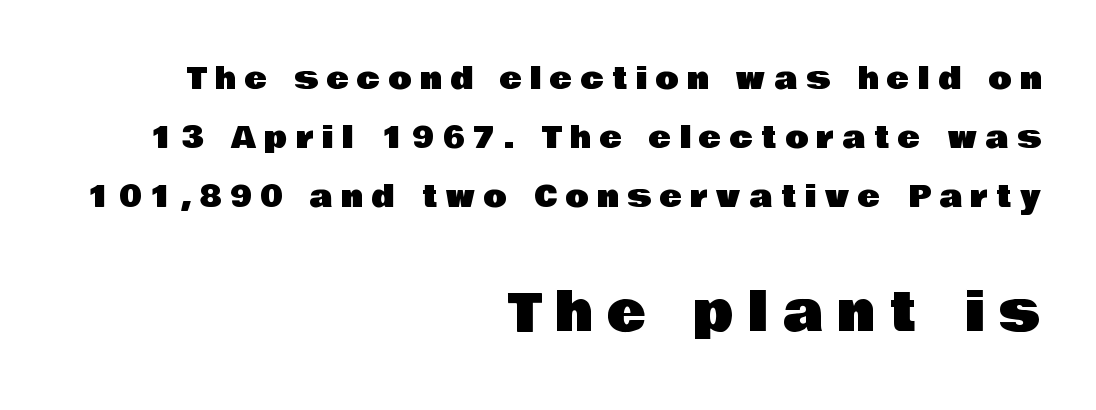
The ragged edge is on the left, which tells us the setting is flush right. Do the characters align in a grid? No, the font is proportional. Underline: absent. The face used here is a sans, in the tradition of grotesques and geometrics. This is roman type, the default non-slanted kind. In terms of leading, this rendering errs on the spacious side.
